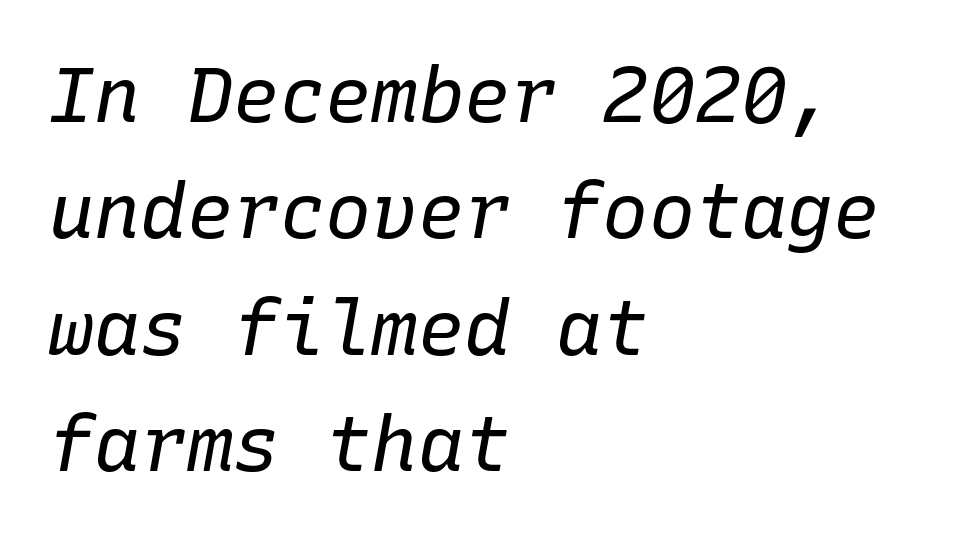
Q: Is the text bold? A: No.
Q: Is the text italic (slanted)? A: Yes, it leans right by about 10 degrees.
Q: Is the text underlined? A: No.
Q: How is the paragraph aligned? A: Left-aligned.
Q: Is the spacing between letters normal or unusually wide? A: Normal.
Q: Is the spacing between lines tight, normal or loose? A: Normal.
Q: Width (condensed, normal, or wide)? A: Normal.
Q: Stroke contrast? A: Low.
Q: x-height? A: Medium.
Q: Monospaced? A: Yes.
